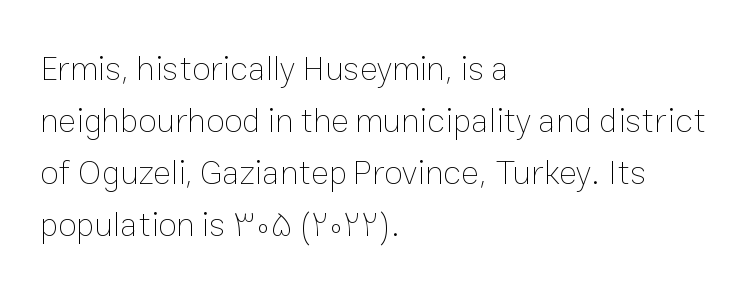
{"italic": "no", "bold": "no", "weight": "thin", "width": "normal", "stroke_contrast": "low", "x_height": "medium", "monospaced": "no", "underline": "no", "align": "left", "line_spacing": "normal", "line_spacing_ratio": 1.53, "letter_spacing": "normal", "letter_spacing_em": 0.0, "glyph_px": 34}
